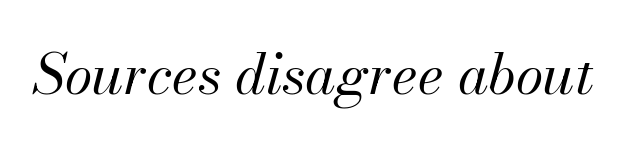
Posture: slanted. Anything drawn beneath the words? Only blank space. Observe the ordinary spacing: letters are neighbours, not strangers. The letters look calm and open, with moderate or lighter stems. Character widths vary here, with narrow letters taking less room than wide ones.
